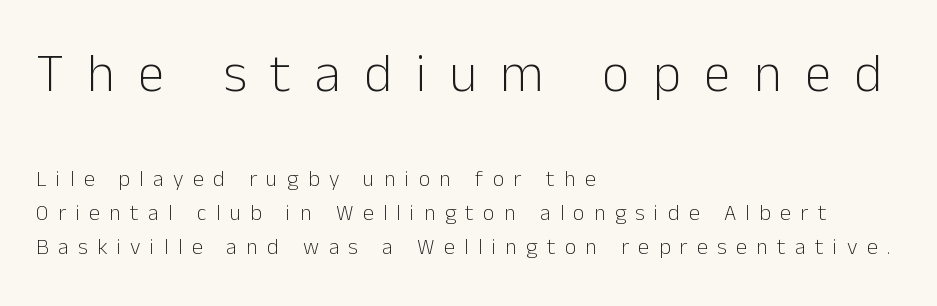
The image shows 54 px light sans-serif type, upright; set left-aligned, normal line spacing (1.55x), unusually wide letter spacing (+0.43 em), not underlined; the first (top) block is 2.45x larger; low stroke contrast and a medium x-height.
